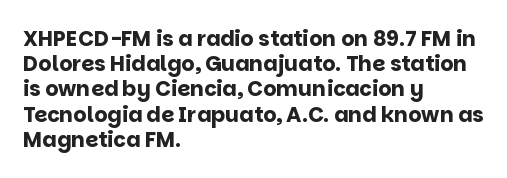
Each line starts at the same left margin while the right side varies. Upright lettering throughout. What stands out about the letter spacing? Nothing — it is the standard amount. Check the space under the baseline: it is left empty. The typesetting leans heavy: a genuine bold.
